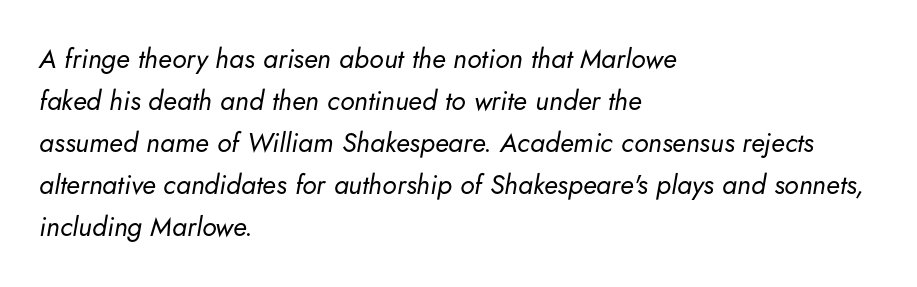
Nobody touched the tracking dial on this one. The typesetter chose a ragged-right arrangement here. Weight: not bold — regular or lighter. The rendering applies a slant to the glyphs. Descender tails drop into unmarked territory. A normal amount of white space separates one row of letters from the next.
